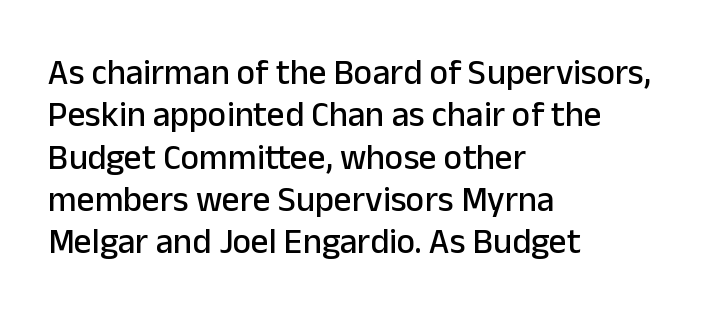
{"serif": "no", "italic": "no", "width": "normal", "stroke_contrast": "low", "x_height": "medium", "monospaced": "no", "underline": "no", "align": "left", "line_spacing_ratio": 1.21, "letter_spacing": "normal", "letter_spacing_em": 0.0, "glyph_px": 35}
